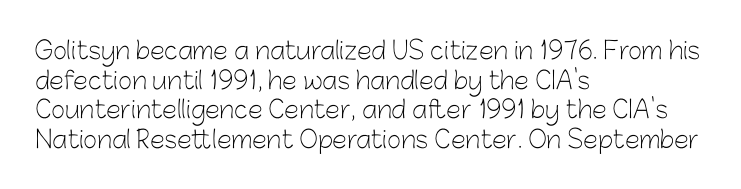
Q: Is the text bold? A: No.
Q: Is the text italic (slanted)? A: No, it is upright.
Q: Is the text underlined? A: No.
Q: How is the paragraph aligned? A: Left-aligned.
Q: Is the spacing between letters normal or unusually wide? A: Normal.
